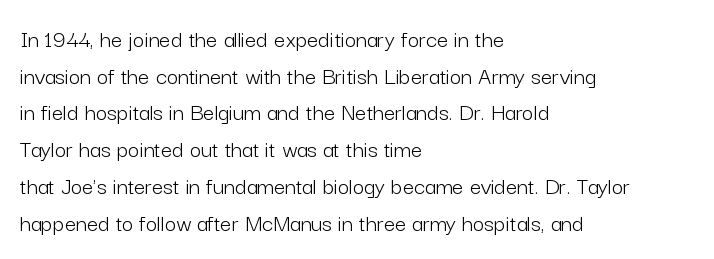
Weight: in the light-to-regular range. In CSS terms this would be text-align: left. The letters stand straight up with perfectly vertical stems. Each new line begins a customary step beneath the previous one. Characters follow at the spacing the type designer built in.
